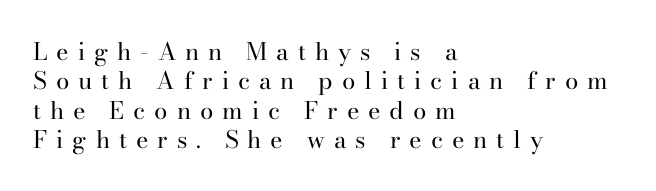
{"italic": "no", "bold": "no", "underline": "no", "align": "left", "line_spacing_ratio": 1.22, "letter_spacing": "wide", "letter_spacing_em": 0.37, "glyph_px": 24}
